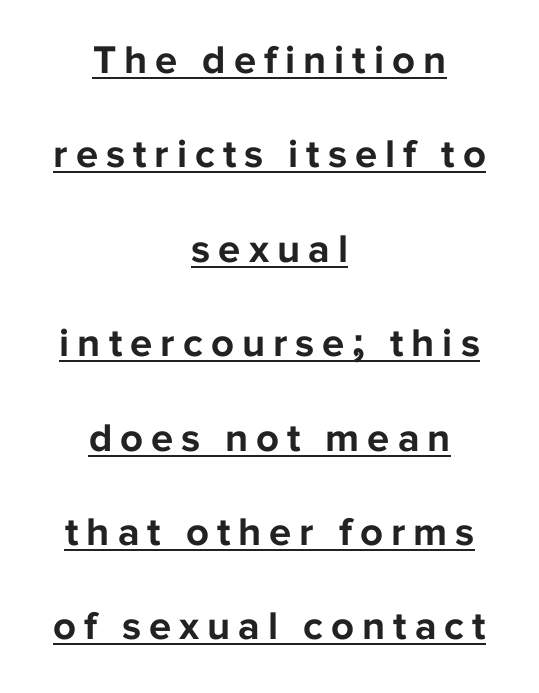
Check the space under the baseline: a stroke is drawn there. Tall strokes in this sample are plumb rather than angled. Each new line begins a long way beneath the previous one. One-word summary of the alignment: center.
